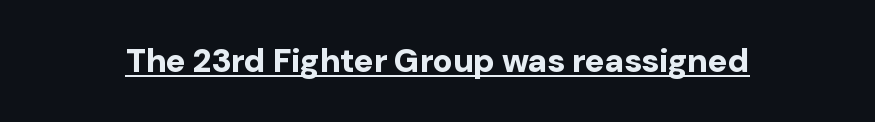
{"serif": "no", "italic": "no", "bold": "yes", "weight": "bold", "width": "normal", "stroke_contrast": "low", "x_height": "medium", "monospaced": "no", "underline": "yes", "letter_spacing": "normal", "letter_spacing_em": 0.0, "glyph_px": 33}
